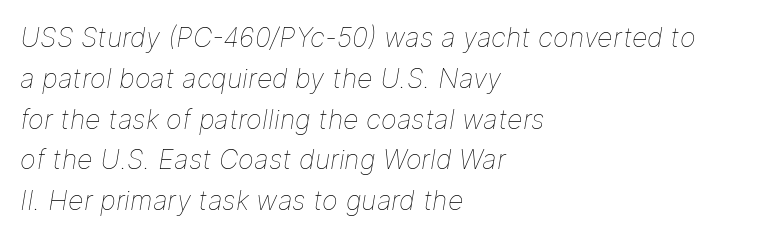
Q: Is the text bold? A: No.
Q: Is the text italic (slanted)? A: Yes, it leans right by about 9 degrees.
Q: Is the text underlined? A: No.
Q: How is the paragraph aligned? A: Left-aligned.
Q: Is the spacing between letters normal or unusually wide? A: Normal.
Q: Is the spacing between lines tight, normal or loose? A: Normal.
